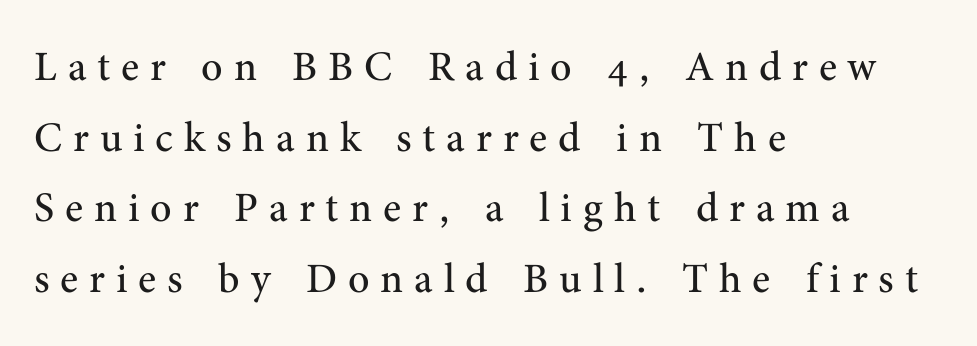
Looks like regular typesetting: each glyph gets only the width it needs. A serif font was chosen for this passage. Which margin do the lines hug? The left one — the right edge is uneven. You could only call the tracking loose — the letters float apart.
